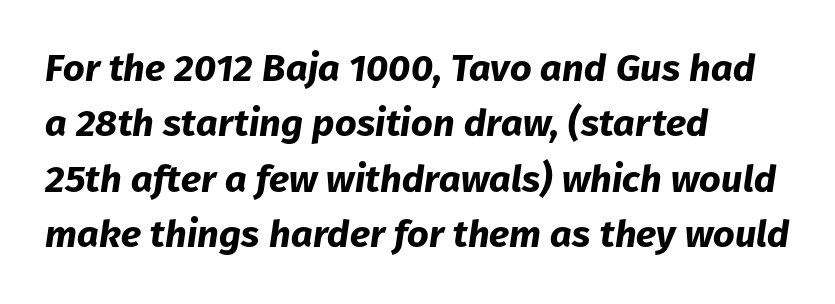
Q: Is the text bold? A: Yes.
Q: Is the text italic (slanted)? A: Yes, it leans right by about 8 degrees.
Q: Is the text underlined? A: No.
Q: How is the paragraph aligned? A: Left-aligned.
Q: Is the spacing between letters normal or unusually wide? A: Normal.
Q: Is the spacing between lines tight, normal or loose? A: Normal.
Q: Width (condensed, normal, or wide)? A: Normal.
Q: Stroke contrast? A: Low.
Q: x-height? A: Medium.
Q: Monospaced? A: No.
